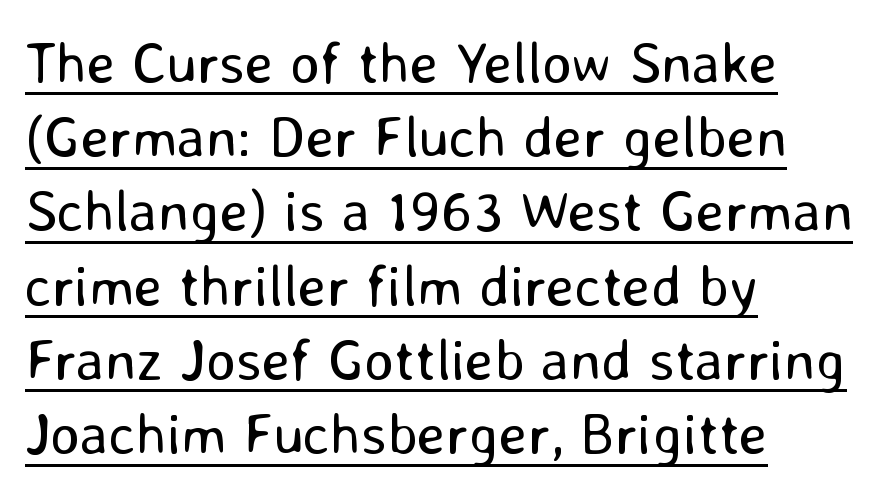
Does the type have serifs? No, each stem ends abruptly. Underline: present. A typesetter would call this zero additional tracking. Which margin do the lines hug? The left one — the right edge is uneven.
